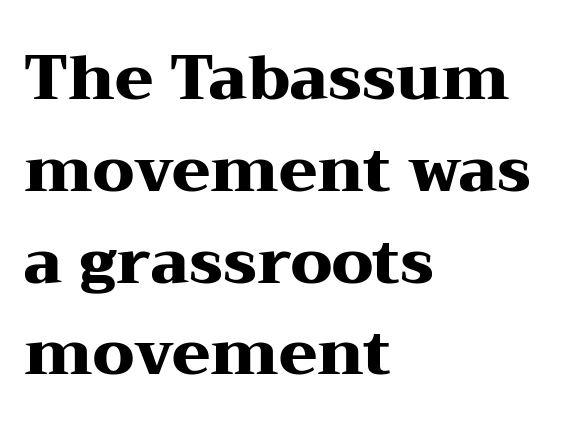
Q: Is the text bold? A: Yes.
Q: Is the text italic (slanted)? A: No, it is upright.
Q: Is the typeface a serif or a sans-serif typeface? A: Serif.
Q: Is the text underlined? A: No.
Q: How is the paragraph aligned? A: Left-aligned.
Q: Is the spacing between letters normal or unusually wide? A: Normal.
Q: Is the spacing between lines tight, normal or loose? A: Normal.
Q: Width (condensed, normal, or wide)? A: Wide.
Q: Stroke contrast? A: Medium.
Q: x-height? A: Medium.
Q: Monospaced? A: No.
